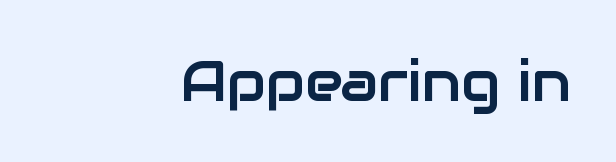
The image shows 56 px sans-serif type, upright; set right-aligned, normal letter spacing, not underlined; low stroke contrast and a medium x-height.
